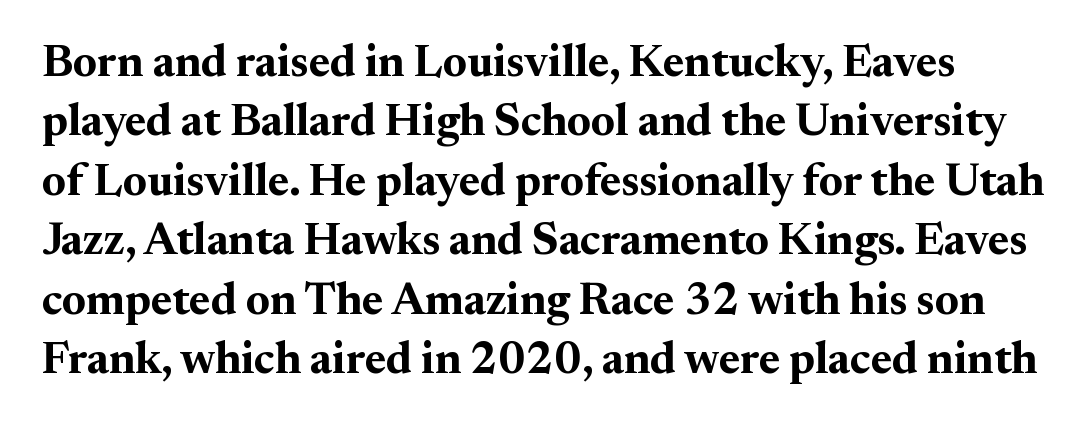
Q: Is the text bold? A: Yes.
Q: Is the text italic (slanted)? A: No, it is upright.
Q: Is the typeface a serif or a sans-serif typeface? A: Serif.
Q: Is the text underlined? A: No.
Q: Is the spacing between letters normal or unusually wide? A: Normal.
Q: Is the spacing between lines tight, normal or loose? A: Normal.
Q: Width (condensed, normal, or wide)? A: Normal.
Q: Stroke contrast? A: Medium.
Q: x-height? A: Small.
Q: Monospaced? A: No.
